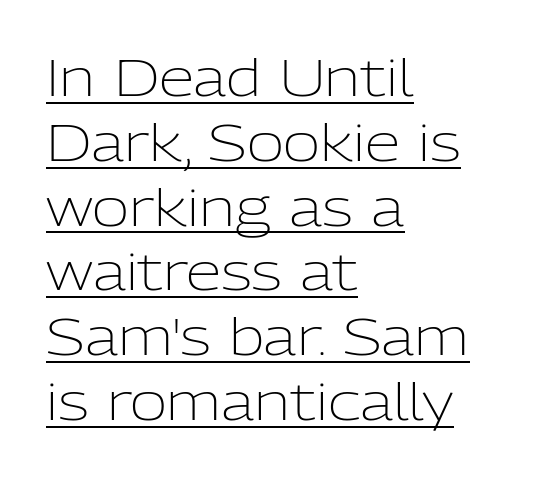
Is the block centered? No — it sits flush against the left margin. Stroke thickness stays within the range of a standard reading face or lighter. The letters carry no serifs — their stems end cleanly without finishing strokes. Rendered with straight, roman letterforms. In terms of leading, this rendering sits right in the middle.
